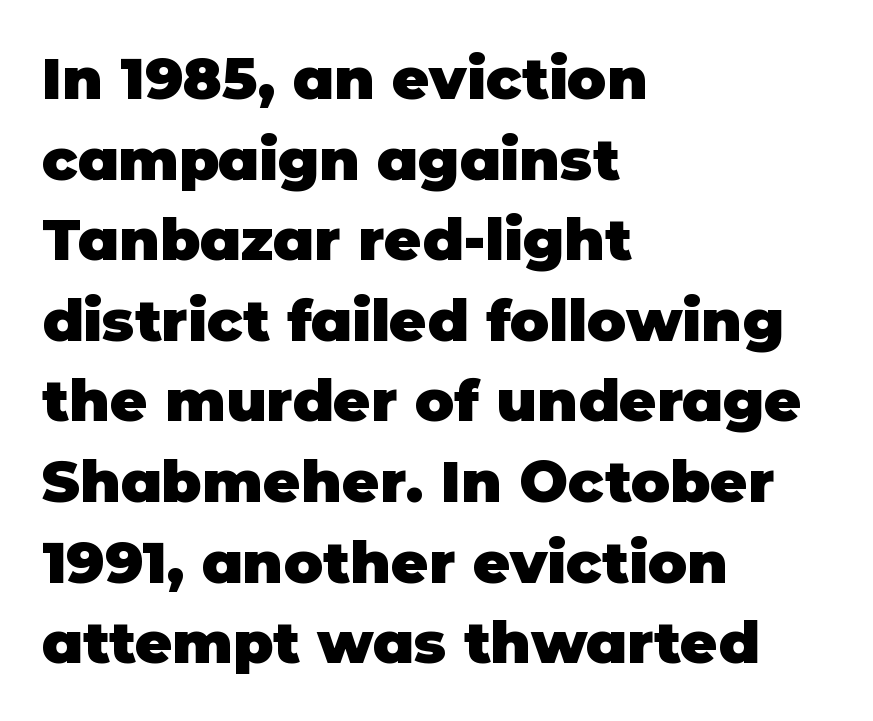
Evenly set lines give the paragraph a standard silhouette. If you drew a line through each stem, it would be perfectly vertical. Any mark beneath the type? The region is blank. In terms of letterspacing, this is plain default setting. Weight: bold.
